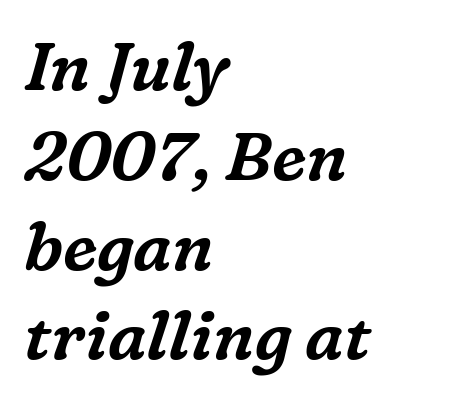
Q: Is the text italic (slanted)? A: Yes, it leans right by about 16 degrees.
Q: Is the typeface a serif or a sans-serif typeface? A: Serif.
Q: Is the text underlined? A: No.
Q: How is the paragraph aligned? A: Left-aligned.
Q: Is the spacing between letters normal or unusually wide? A: Normal.
Q: Is the spacing between lines tight, normal or loose? A: Normal.
Q: Width (condensed, normal, or wide)? A: Normal.
Q: Stroke contrast? A: Medium.
Q: x-height? A: Medium.
Q: Monospaced? A: No.
